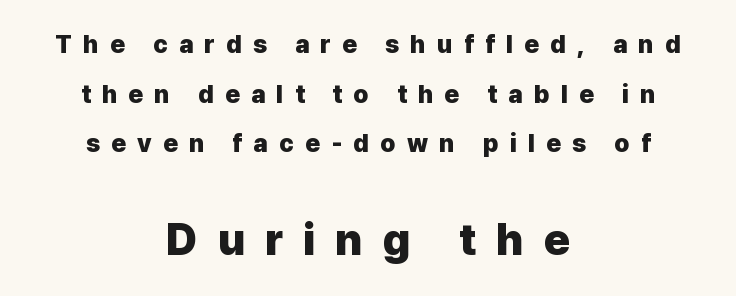
Q: Is the text bold? A: Yes.
Q: Is the text italic (slanted)? A: No, it is upright.
Q: Is the typeface a serif or a sans-serif typeface? A: Sans-serif.
Q: Is the text underlined? A: No.
Q: How is the paragraph aligned? A: Centered.
Q: Is the spacing between letters normal or unusually wide? A: Unusually wide.
Q: Is the spacing between lines tight, normal or loose? A: Loose.
Q: Which block of text is set in a larger size, the first (top) or the second (bottom)? A: The second (bottom) one.
Q: Width (condensed, normal, or wide)? A: Normal.
Q: Stroke contrast? A: Low.
Q: x-height? A: Medium.
Q: Monospaced? A: No.
